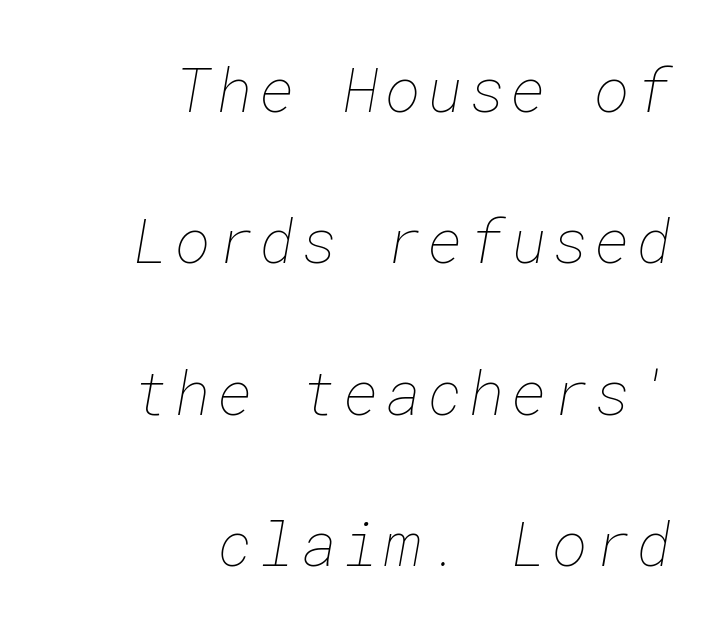
Q: Is the text bold? A: No.
Q: Is the text underlined? A: No.
Q: How is the paragraph aligned? A: Right-aligned.
Q: Is the spacing between lines tight, normal or loose? A: Loose.
Q: Width (condensed, normal, or wide)? A: Normal.
Q: Stroke contrast? A: Low.
Q: x-height? A: Medium.
